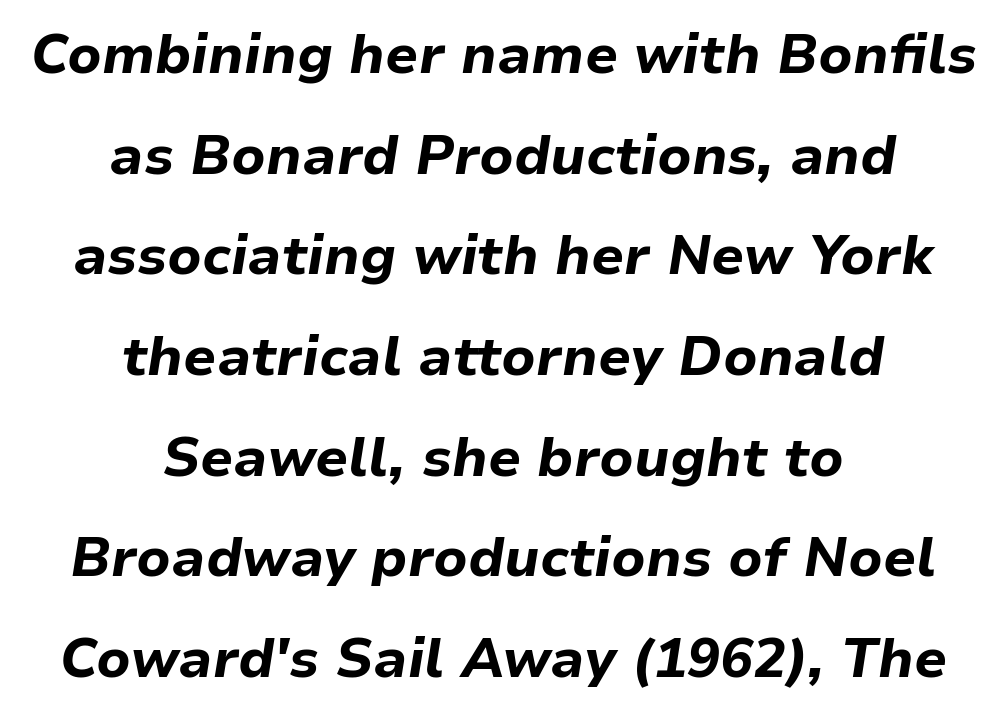
The image shows 55 px bold type, italic (leaning right); set centered, line spacing 1.83x, normal letter spacing, not underlined; low stroke contrast and a medium x-height.
